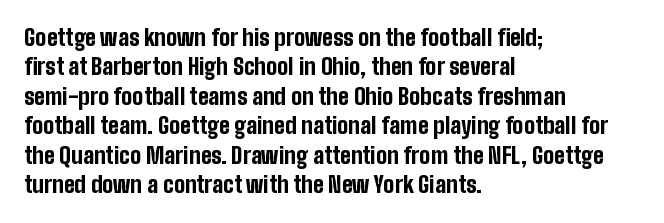
Q: Is the text bold? A: Yes.
Q: Is the text italic (slanted)? A: No, it is upright.
Q: Is the text underlined? A: No.
Q: How is the paragraph aligned? A: Left-aligned.
Q: Is the spacing between letters normal or unusually wide? A: Normal.
Q: Is the spacing between lines tight, normal or loose? A: Normal.
